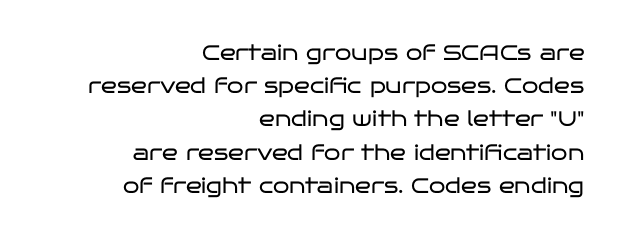
Q: Is the text bold? A: No.
Q: Is the text italic (slanted)? A: No, it is upright.
Q: Is the text underlined? A: No.
Q: How is the paragraph aligned? A: Right-aligned.
Q: Is the spacing between letters normal or unusually wide? A: Normal.
Q: Is the spacing between lines tight, normal or loose? A: Normal.
